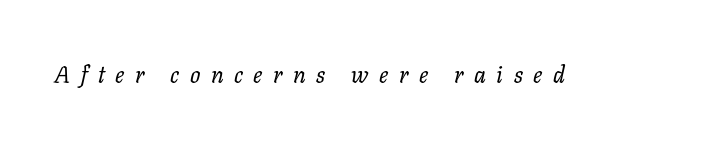
{"italic": "yes", "lean": "right", "slant_degrees": 11, "bold": "no", "underline": "no", "letter_spacing": "wide", "letter_spacing_em": 0.46, "glyph_px": 23}
